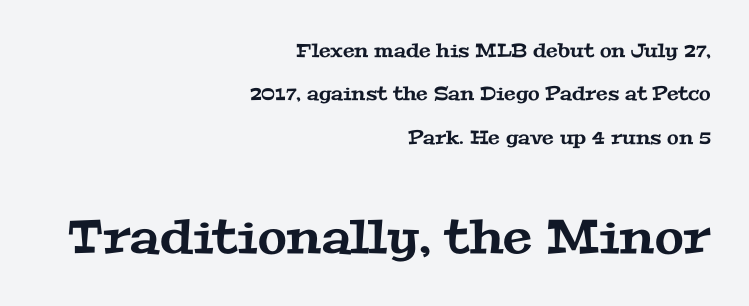
Q: Is the typeface a serif or a sans-serif typeface? A: Serif.
Q: Is the text underlined? A: No.
Q: How is the paragraph aligned? A: Right-aligned.
Q: Is the spacing between letters normal or unusually wide? A: Normal.
Q: Is the spacing between lines tight, normal or loose? A: Loose.
Q: Which block of text is set in a larger size, the first (top) or the second (bottom)? A: The second (bottom) one.
Q: Width (condensed, normal, or wide)? A: Wide.
Q: Stroke contrast? A: Medium.
Q: x-height? A: Medium.
Q: Monospaced? A: No.
